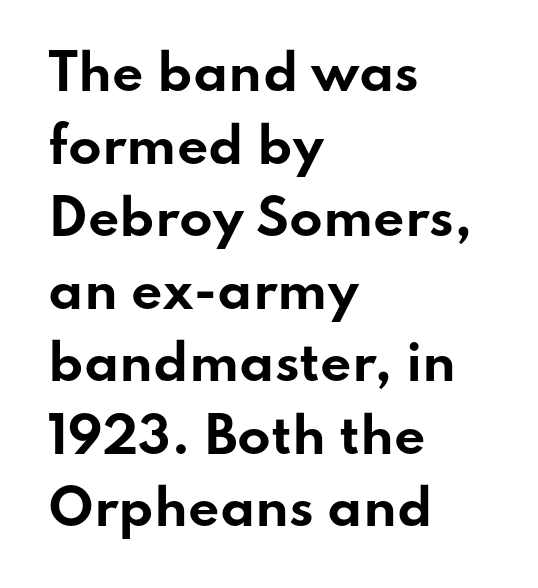
Q: Is the text bold? A: Yes.
Q: Is the text italic (slanted)? A: No, it is upright.
Q: Is the typeface a serif or a sans-serif typeface? A: Sans-serif.
Q: Is the text underlined? A: No.
Q: How is the paragraph aligned? A: Left-aligned.
Q: Is the spacing between letters normal or unusually wide? A: Normal.
Q: Is the spacing between lines tight, normal or loose? A: Normal.
Q: Width (condensed, normal, or wide)? A: Wide.
Q: Stroke contrast? A: Low.
Q: x-height? A: Small.
Q: Monospaced? A: No.
